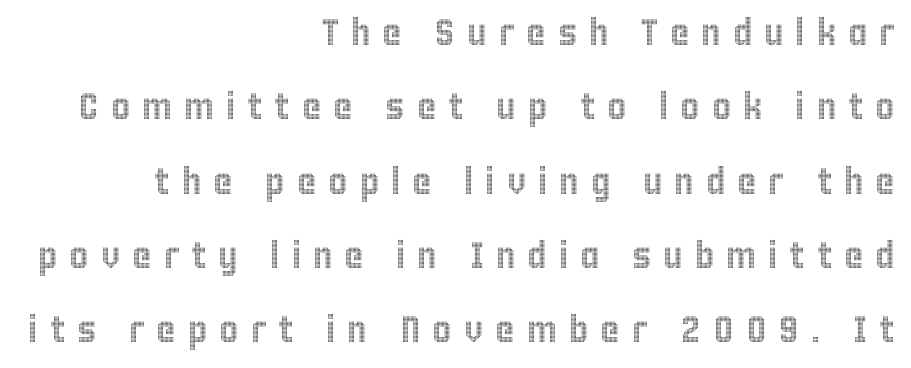
The image shows 37 px condensed type, upright; set right-aligned, loose line spacing (2.01x), unusually wide letter spacing (+0.32 em), not underlined; a large x-height.
